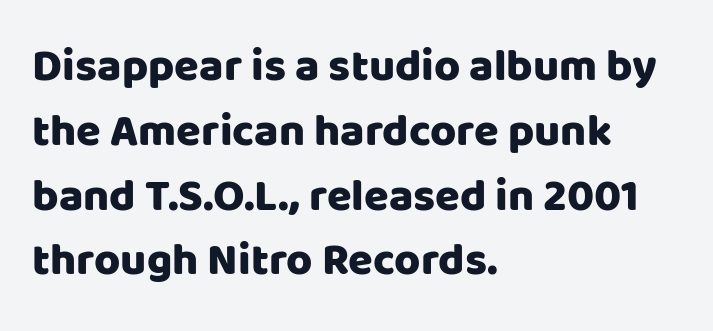
The image shows 45 px sans-serif type, upright; set left-aligned, normal line spacing (1.44x), normal letter spacing, not underlined; low stroke contrast and a large x-height.
